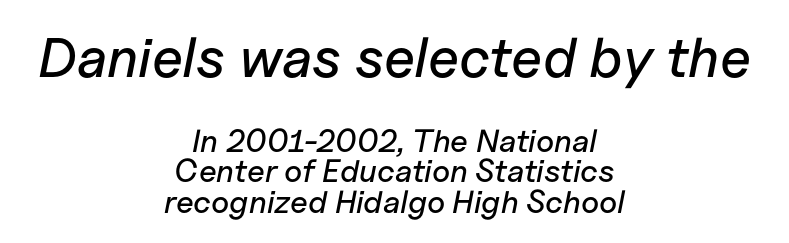
Q: Is the text italic (slanted)? A: Yes, it leans right by about 11 degrees.
Q: Is the text underlined? A: No.
Q: How is the paragraph aligned? A: Centered.
Q: Is the spacing between letters normal or unusually wide? A: Normal.
Q: Is the spacing between lines tight, normal or loose? A: Tight.
Q: Which block of text is set in a larger size, the first (top) or the second (bottom)? A: The first (top) one.
Q: Width (condensed, normal, or wide)? A: Normal.
Q: Stroke contrast? A: Low.
Q: x-height? A: Medium.
Q: Monospaced? A: No.
